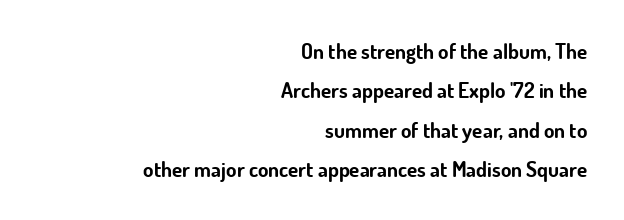
Letter spacing: default. Descender tails drop into unmarked territory. The font is running at its bold setting. The type sits square on the baseline with zero lean.
